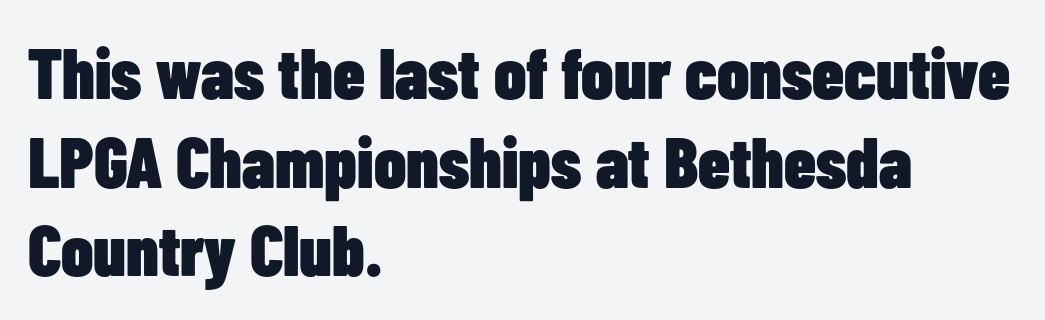
Q: Is the text bold? A: Yes.
Q: Is the text italic (slanted)? A: No, it is upright.
Q: Is the typeface a serif or a sans-serif typeface? A: Sans-serif.
Q: Is the text underlined? A: No.
Q: How is the paragraph aligned? A: Left-aligned.
Q: Is the spacing between letters normal or unusually wide? A: Normal.
Q: Is the spacing between lines tight, normal or loose? A: Normal.
Q: Width (condensed, normal, or wide)? A: Condensed.
Q: Stroke contrast? A: Low.
Q: x-height? A: Medium.
Q: Monospaced? A: No.
